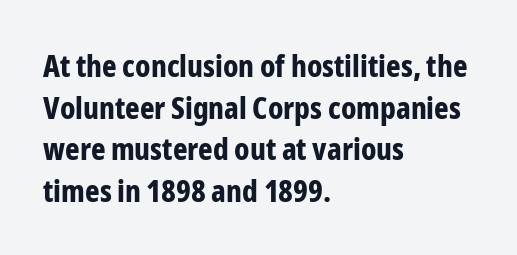
Each letter's strokes conclude bluntly, with no projecting serifs. Caption: multi-line text, flush left, ragged right. The font's upright variant was chosen for this text. Honestly, the row spacing looks completely unremarkable. The strip under each line holds only bare page.
